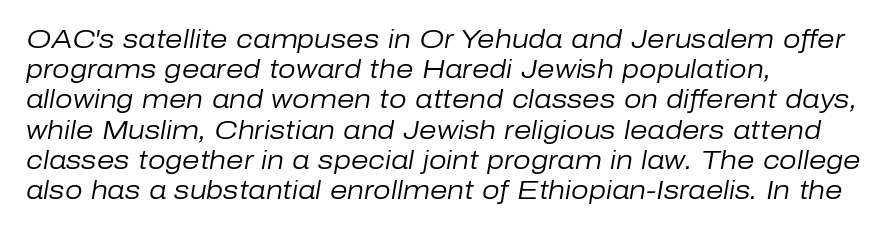
The image shows 25 px text type, italic (leaning right); set left-aligned, line spacing 1.21x, normal letter spacing, not underlined.
